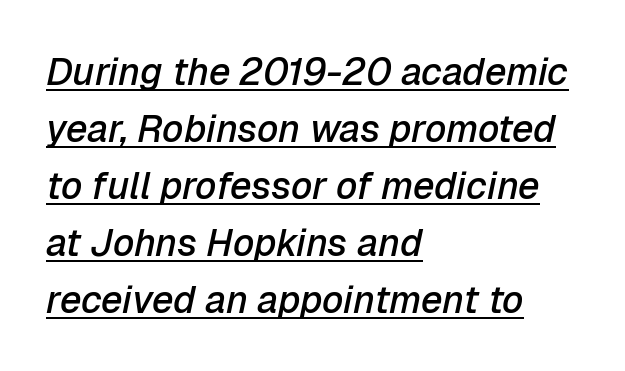
The image shows 38 px semibold type, italic (leaning right); set left-aligned, normal line spacing (1.5x), normal letter spacing, underlined; low stroke contrast and a medium x-height.
